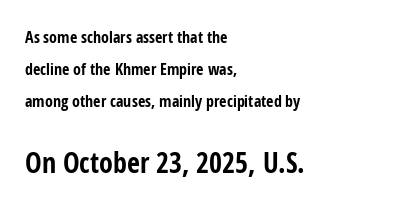
Does the lettering tilt? It doesn't — this is upright. Typeset ragged right — the left edge is the straight one. Letters rest on an invisible, unmarked baseline. The designer dialed line spacing up above the default. The passage shown is typed in a proportional face where columns would drift. Weight: bold.
